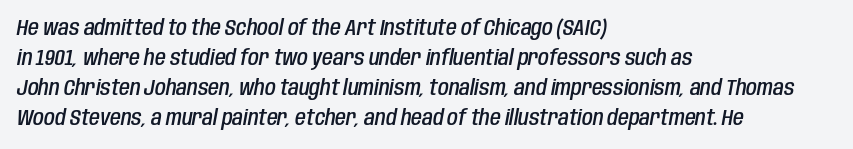
{"italic": "yes", "lean": "right", "slant_degrees": 10, "bold": "semi", "underline": "no", "align": "left", "line_spacing": "normal", "line_spacing_ratio": 1.37, "letter_spacing": "normal", "letter_spacing_em": 0.0, "glyph_px": 22}
